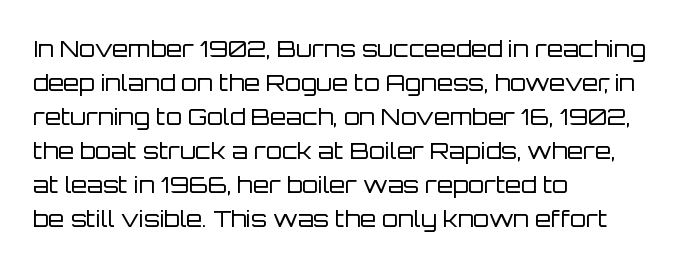
{"italic": "no", "bold": "no", "underline": "no", "align": "left", "line_spacing": "normal", "line_spacing_ratio": 1.48, "letter_spacing": "normal", "letter_spacing_em": 0.0, "glyph_px": 23}
